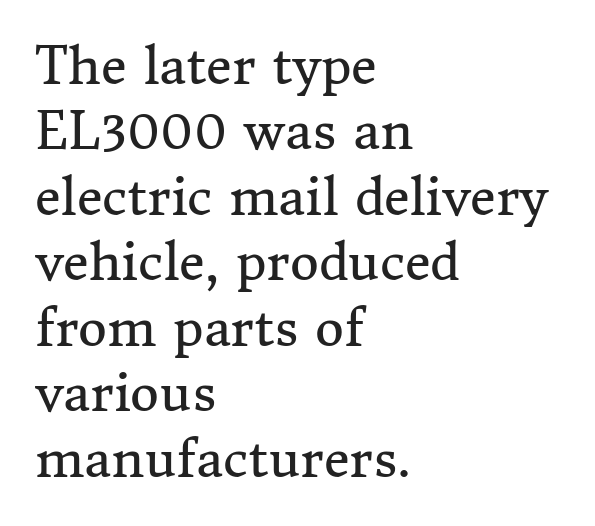
Q: Is the text bold? A: No.
Q: Is the text italic (slanted)? A: No, it is upright.
Q: Is the typeface a serif or a sans-serif typeface? A: Serif.
Q: Is the text underlined? A: No.
Q: How is the paragraph aligned? A: Left-aligned.
Q: Is the spacing between letters normal or unusually wide? A: Normal.
Q: Is the spacing between lines tight, normal or loose? A: Normal.
Q: Width (condensed, normal, or wide)? A: Normal.
Q: Stroke contrast? A: Medium.
Q: x-height? A: Medium.
Q: Monospaced? A: No.
